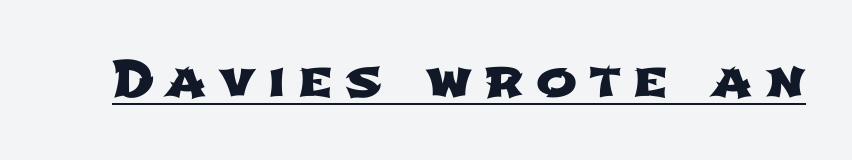
A typesetter would call this proportional, since set widths differ per character. The gaps between neighbouring characters are conspicuously large. The text was rendered using a sans face with plain stroke endings. Compared with undecorated copy, this sample adds a rule below the words.
